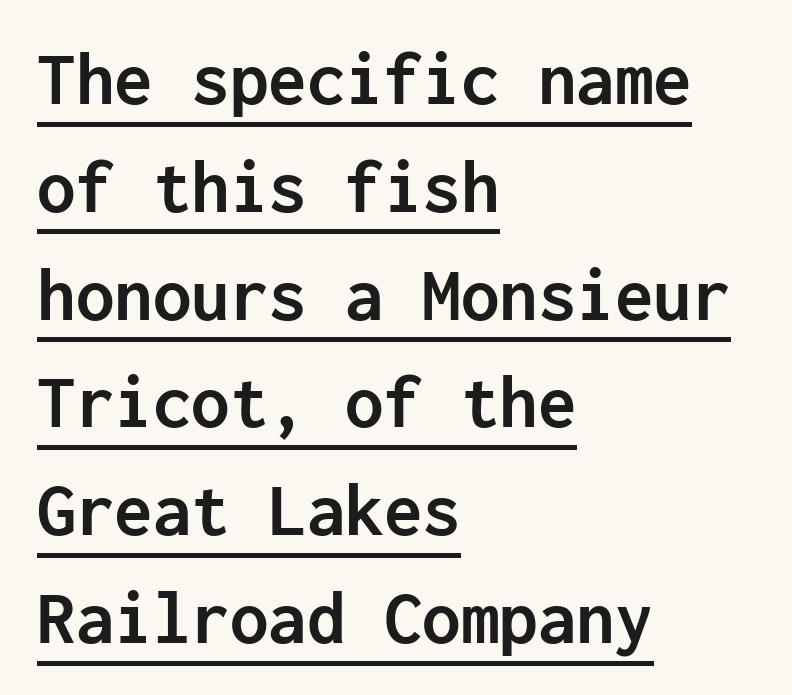
The image shows 77 px semibold sans-serif type, upright, monospaced; set left-aligned, normal line spacing (1.4x), normal letter spacing, underlined; low stroke contrast and a medium x-height.
